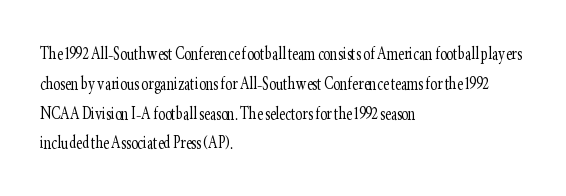
{"italic": "no", "bold": "no", "underline": "no", "align": "left", "line_spacing": "normal", "line_spacing_ratio": 1.42, "letter_spacing": "normal", "letter_spacing_em": 0.0, "glyph_px": 21}
